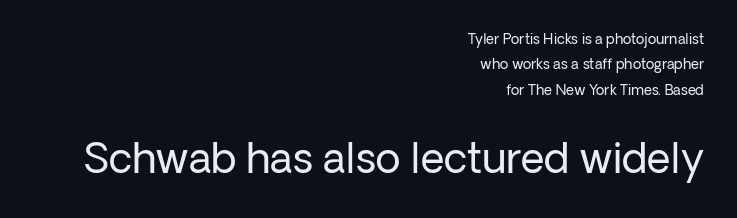
{"serif": "no", "italic": "no", "bold": "no", "weight": "regular", "width": "normal", "stroke_contrast": "low", "x_height": "medium", "monospaced": "no", "underline": "no", "align": "right", "line_spacing_ratio": 1.82, "letter_spacing": "normal", "letter_spacing_em": 0.0, "larger_block": "second", "size_ratio": 2.93, "glyph_px": 41}
